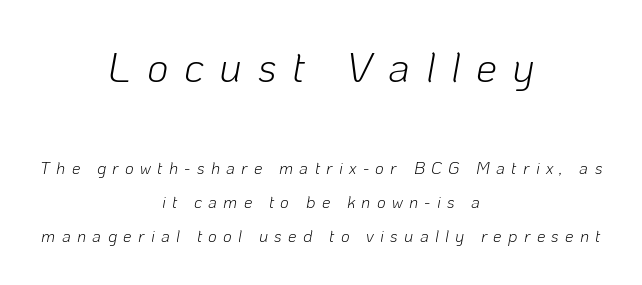
{"italic": "yes", "lean": "right", "slant_degrees": 10, "bold": "no", "weight": "light", "width": "normal", "stroke_contrast": "low", "x_height": "medium", "monospaced": "no", "underline": "no", "align": "center", "line_spacing": "loose", "line_spacing_ratio": 2.0, "letter_spacing": "wide", "letter_spacing_em": 0.37, "larger_block": "first", "size_ratio": 2.47, "glyph_px": 42}
